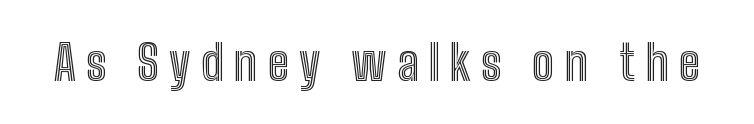
The image shows 49 px condensed type, upright; set unusually wide letter spacing (+0.21 em), not underlined; a medium x-height.
